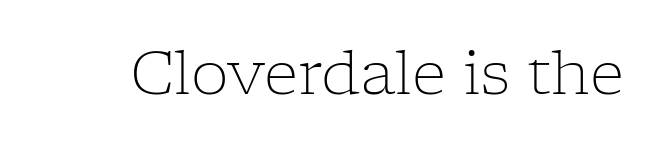
{"serif": "yes", "italic": "no", "bold": "no", "weight": "light", "width": "normal", "stroke_contrast": "low", "x_height": "medium", "monospaced": "no", "underline": "no", "letter_spacing": "normal", "letter_spacing_em": 0.0, "glyph_px": 60}
